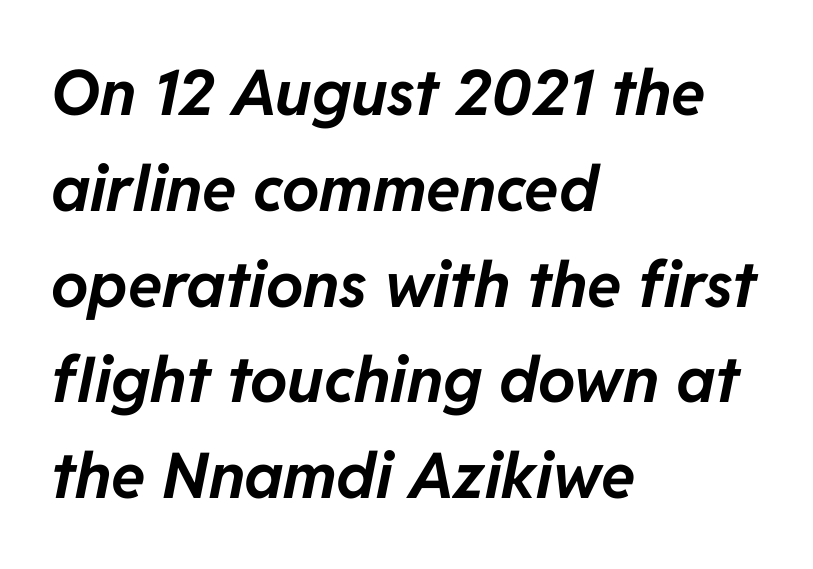
Q: Is the text bold? A: Yes.
Q: Is the text italic (slanted)? A: Yes, it leans right by about 11 degrees.
Q: Is the text underlined? A: No.
Q: How is the paragraph aligned? A: Left-aligned.
Q: Is the spacing between letters normal or unusually wide? A: Normal.
Q: Is the spacing between lines tight, normal or loose? A: Normal.
Q: Width (condensed, normal, or wide)? A: Normal.
Q: Stroke contrast? A: Low.
Q: x-height? A: Medium.
Q: Monospaced? A: No.
